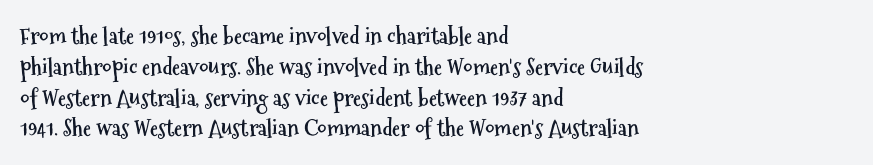
{"italic": "no", "bold": "yes", "underline": "no", "align": "left", "line_spacing": "normal", "line_spacing_ratio": 1.34, "letter_spacing": "normal", "letter_spacing_em": 0.0, "glyph_px": 23}
